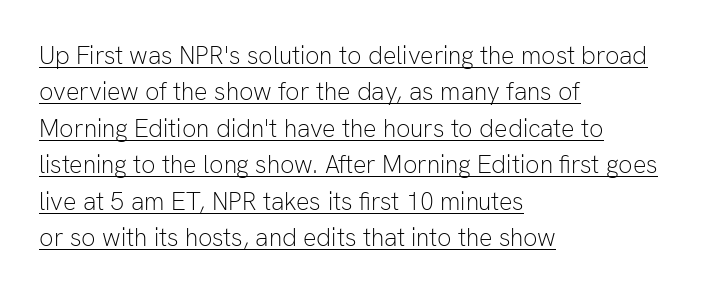
Q: Is the text bold? A: No.
Q: Is the text italic (slanted)? A: No, it is upright.
Q: Is the text underlined? A: Yes.
Q: How is the paragraph aligned? A: Left-aligned.
Q: Is the spacing between letters normal or unusually wide? A: Normal.
Q: Is the spacing between lines tight, normal or loose? A: Normal.
